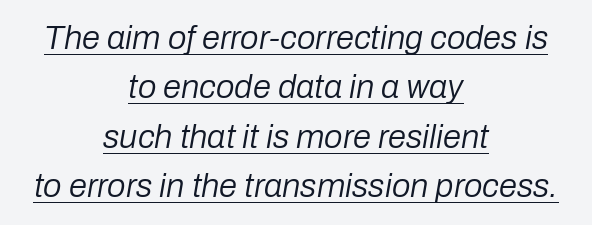
Q: Is the text bold? A: No.
Q: Is the text italic (slanted)? A: Yes, it leans right by about 10 degrees.
Q: Is the text underlined? A: Yes.
Q: How is the paragraph aligned? A: Centered.
Q: Is the spacing between letters normal or unusually wide? A: Normal.
Q: Is the spacing between lines tight, normal or loose? A: Normal.
Q: Width (condensed, normal, or wide)? A: Normal.
Q: Stroke contrast? A: Low.
Q: x-height? A: Medium.
Q: Monospaced? A: No.
